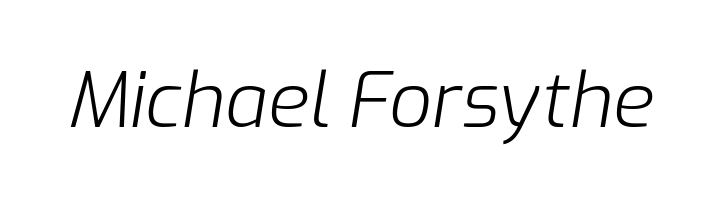
{"italic": "yes", "lean": "right", "slant_degrees": 9, "bold": "no", "weight": "light", "width": "normal", "stroke_contrast": "low", "x_height": "medium", "monospaced": "no", "underline": "no", "letter_spacing": "normal", "letter_spacing_em": 0.0, "glyph_px": 76}
